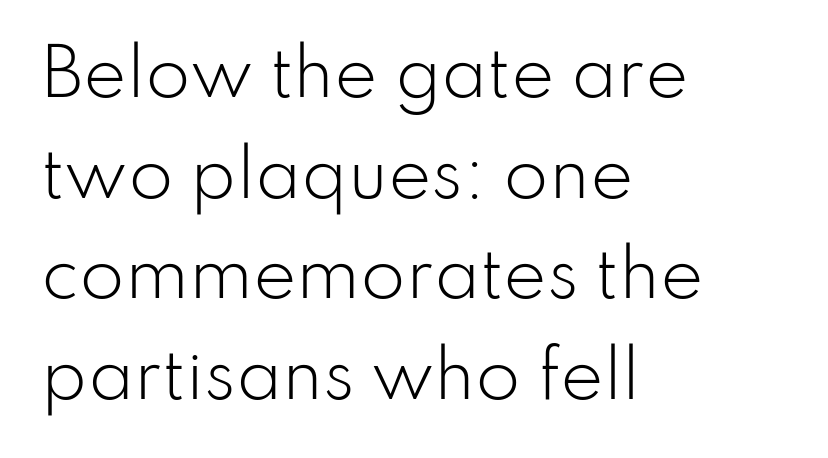
Summary of weight: not heavy and not bold. This rendering features lettering with no underline. Visually the block forms a straight wall on the left and a jagged coastline on the right. A typesetter would call this proportional, since set widths differ per character. The lettering stays uniformly vertical, giving the passage a roman look.
